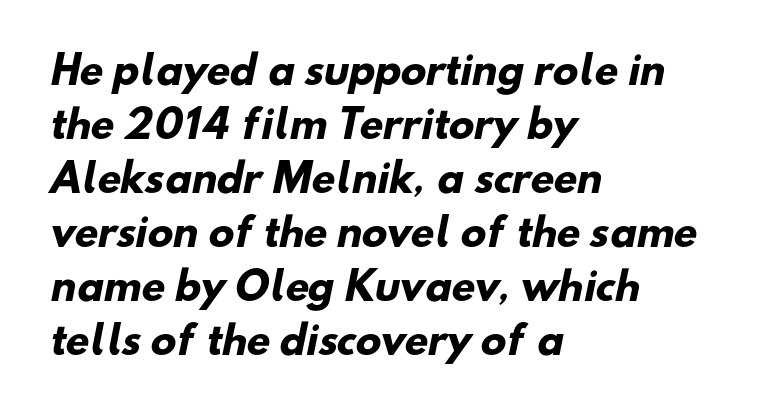
This rendering employs a face without finishing strokes, i.e., a sans-serif. Decoration check: the copy has no underline. These lines stack with their left ends in a neat column. Compared with typical paragraphs, the rows here are spaced about the same. Weight: bold. This sample has the flowing, uneven cadence of proportional lettering.
